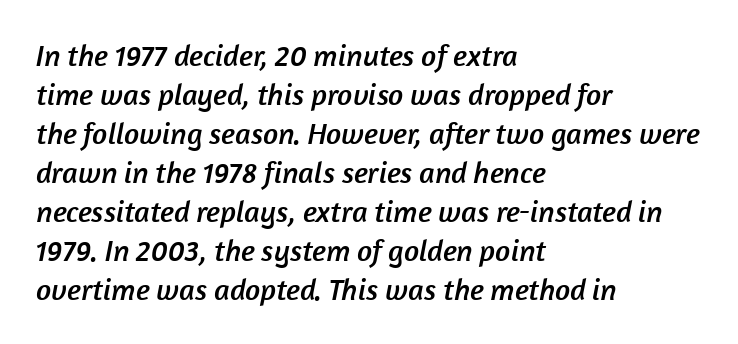
The image shows 30 px sans-serif type; set left-aligned, normal line spacing (1.3x), normal letter spacing, not underlined; low stroke contrast and a medium x-height.
